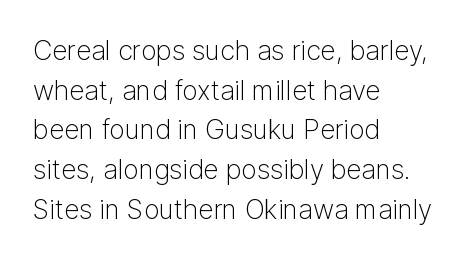
Q: Is the text bold? A: No.
Q: Is the text italic (slanted)? A: No, it is upright.
Q: Is the text underlined? A: No.
Q: How is the paragraph aligned? A: Left-aligned.
Q: Is the spacing between letters normal or unusually wide? A: Normal.
Q: Is the spacing between lines tight, normal or loose? A: Normal.
